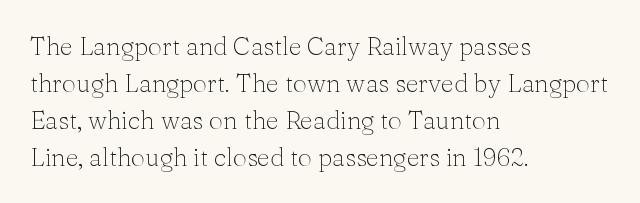
Q: Is the text bold? A: No.
Q: Is the text italic (slanted)? A: No, it is upright.
Q: Is the text underlined? A: No.
Q: How is the paragraph aligned? A: Left-aligned.
Q: Is the spacing between letters normal or unusually wide? A: Normal.
Q: Is the spacing between lines tight, normal or loose? A: Normal.
